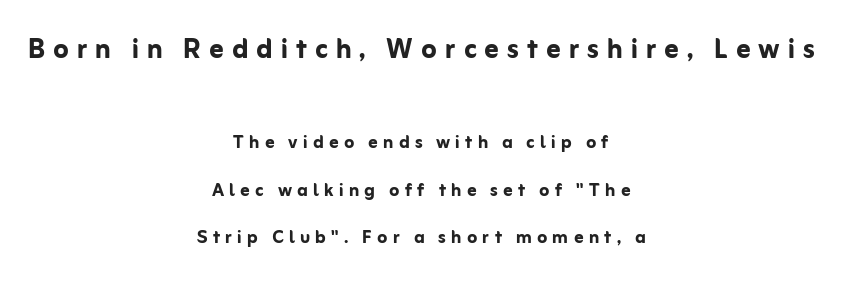
Q: Is the text bold? A: Yes.
Q: Is the text italic (slanted)? A: No, it is upright.
Q: Is the typeface a serif or a sans-serif typeface? A: Sans-serif.
Q: Is the text underlined? A: No.
Q: How is the paragraph aligned? A: Centered.
Q: Is the spacing between letters normal or unusually wide? A: Unusually wide.
Q: Is the spacing between lines tight, normal or loose? A: Loose.
Q: Which block of text is set in a larger size, the first (top) or the second (bottom)? A: The first (top) one.
Q: Width (condensed, normal, or wide)? A: Normal.
Q: Stroke contrast? A: Low.
Q: x-height? A: Medium.
Q: Monospaced? A: No.
